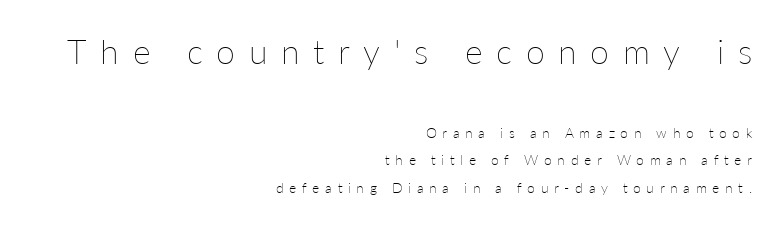
Q: Is the text bold? A: No.
Q: Is the text italic (slanted)? A: No, it is upright.
Q: Is the text underlined? A: No.
Q: How is the paragraph aligned? A: Right-aligned.
Q: Is the spacing between letters normal or unusually wide? A: Unusually wide.
Q: Is the spacing between lines tight, normal or loose? A: Loose.
Q: Which block of text is set in a larger size, the first (top) or the second (bottom)? A: The first (top) one.
Q: Width (condensed, normal, or wide)? A: Normal.
Q: Stroke contrast? A: Low.
Q: x-height? A: Medium.
Q: Monospaced? A: No.
